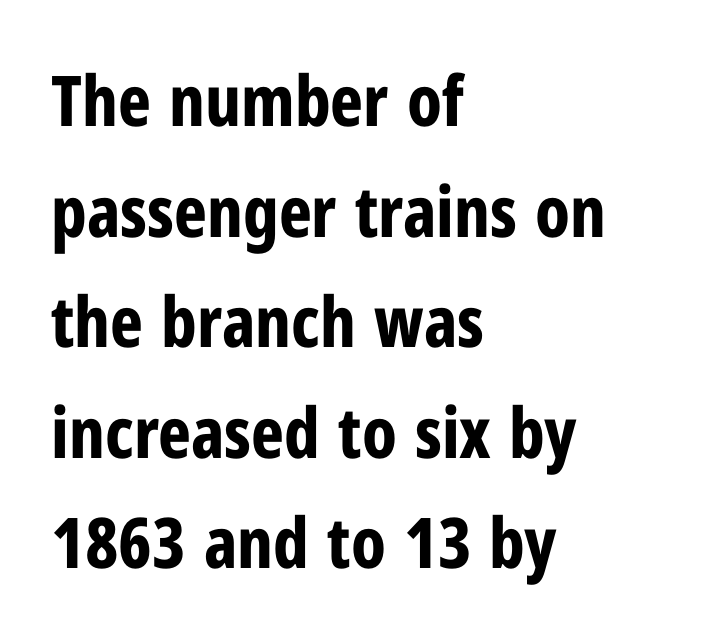
Q: Is the text bold? A: Yes.
Q: Is the text italic (slanted)? A: No, it is upright.
Q: Is the typeface a serif or a sans-serif typeface? A: Sans-serif.
Q: Is the text underlined? A: No.
Q: How is the paragraph aligned? A: Left-aligned.
Q: Is the spacing between letters normal or unusually wide? A: Normal.
Q: Is the spacing between lines tight, normal or loose? A: Normal.
Q: Width (condensed, normal, or wide)? A: Condensed.
Q: Stroke contrast? A: Low.
Q: x-height? A: Medium.
Q: Monospaced? A: No.
